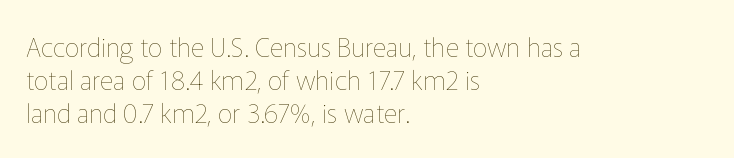
{"italic": "no", "bold": "no", "underline": "no", "align": "left", "line_spacing": "normal", "line_spacing_ratio": 1.27, "letter_spacing": "normal", "letter_spacing_em": 0.0, "glyph_px": 26}
